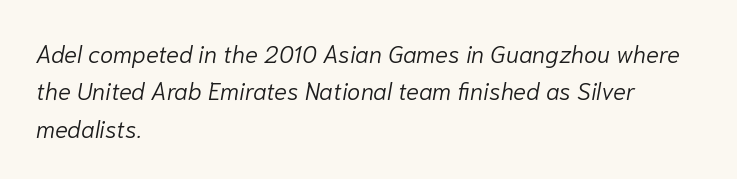
The image shows 24 px text type, italic (leaning right); set left-aligned, normal line spacing (1.56x), normal letter spacing, not underlined.
